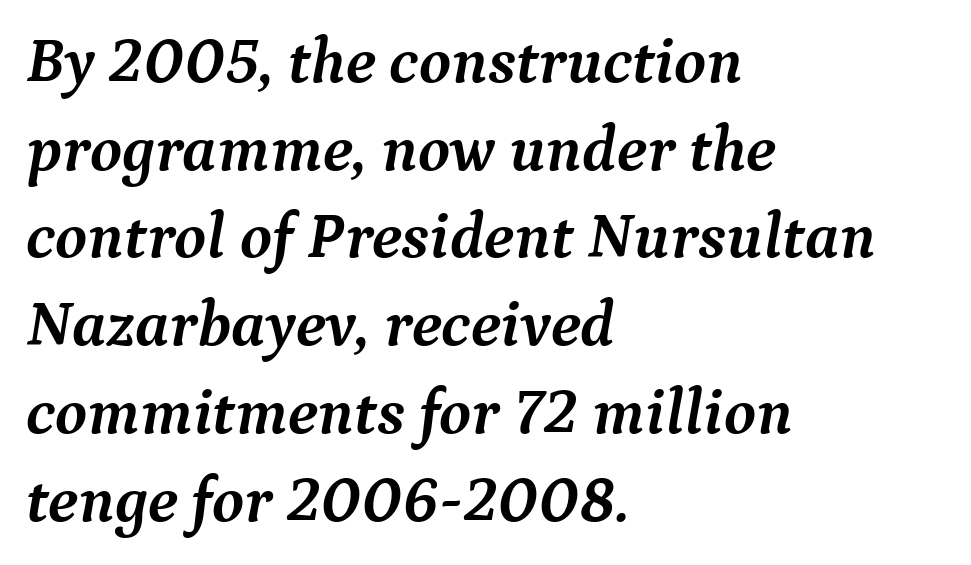
{"serif": "yes", "italic": "yes", "lean": "right", "slant_degrees": 9, "bold": "yes", "weight": "semibold", "width": "normal", "stroke_contrast": "medium", "x_height": "medium", "monospaced": "no", "underline": "no", "align": "left", "line_spacing": "normal", "line_spacing_ratio": 1.35, "letter_spacing": "normal", "letter_spacing_em": 0.0, "glyph_px": 65}
